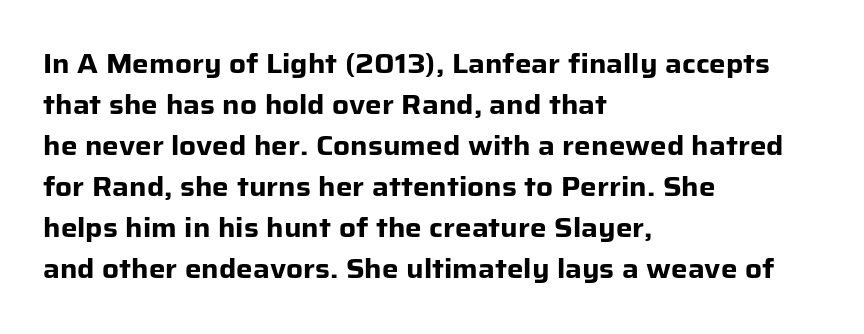
Standard letterfit; no display-style spreading of the glyphs. Compared with typical paragraphs, the rows here are spaced about the same. A bare baseline throughout the passage. Every stem runs plumb, perpendicular to the baseline. The typesetter chose a ragged-right arrangement here. The font is running at its bold setting.
